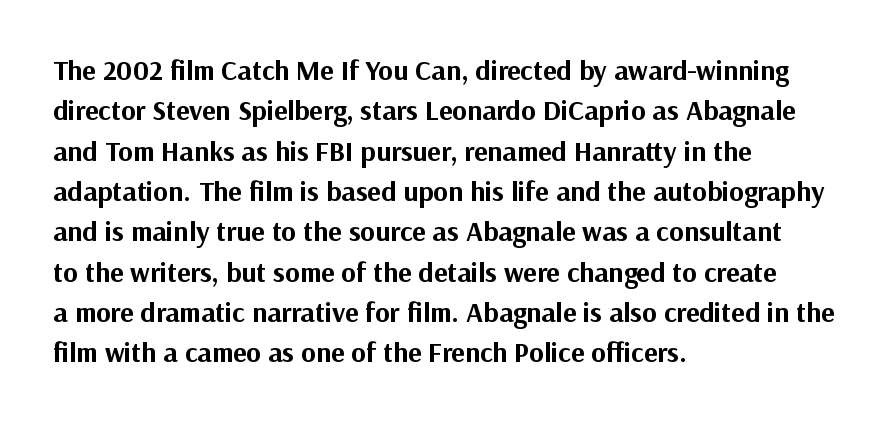
The image shows 28 px bold sans-serif type, upright; set left-aligned, normal line spacing (1.44x), normal letter spacing, not underlined; medium stroke contrast and a medium x-height.
